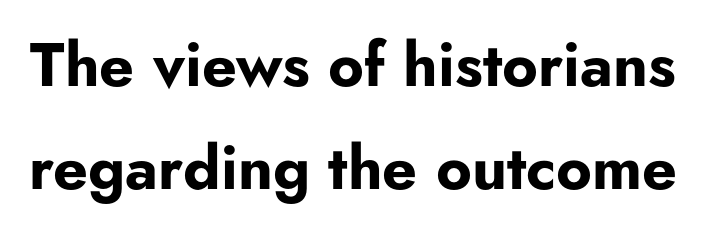
The image shows 61 px bold sans-serif type, upright; set normal line spacing (1.69x), normal letter spacing, not underlined; low stroke contrast and a small x-height.
